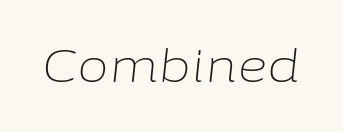
The image shows 46 px light type, italic (leaning right); set normal letter spacing, not underlined; low stroke contrast and a medium x-height.
